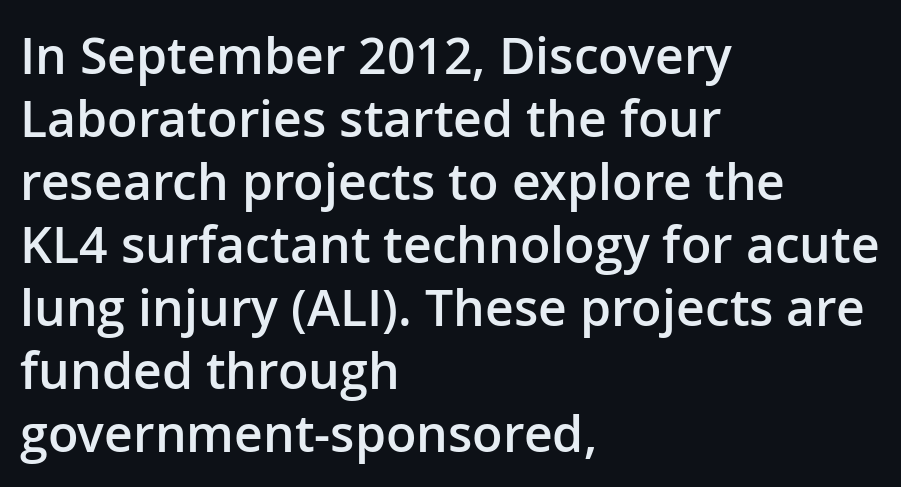
Strokes here are thickened, but only to semibold level. Posture: vertical. Spacing between characters is what you'd get straight out of the box. Serif or sans? Sans — the stroke terminals are bare. All the whitespace from short lines collects on the right.
